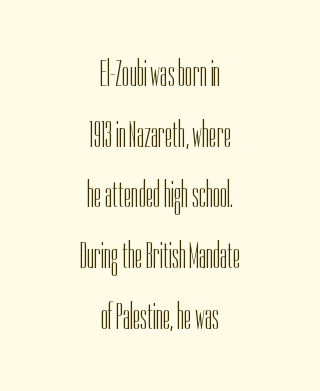
A bare baseline throughout the passage. The glyphs in this specimen are sans serif. This sample uses an upright cut, with every glyph sitting square on the baseline. Each new line begins a customary step beneath the previous one.
